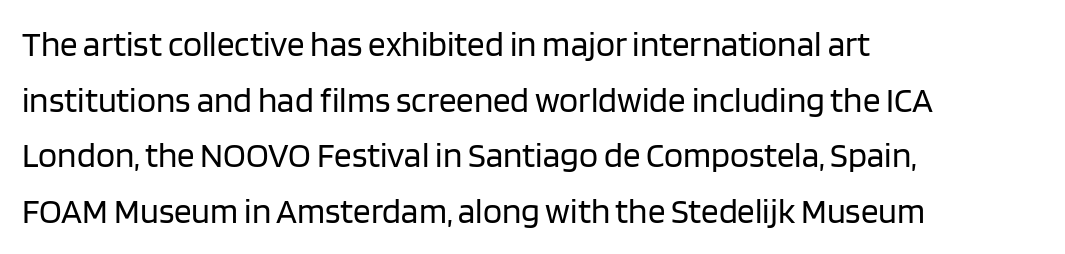
{"serif": "no", "italic": "no", "bold": "no", "weight": "regular", "width": "normal", "stroke_contrast": "low", "x_height": "large", "monospaced": "no", "underline": "no", "align": "left", "line_spacing": "normal", "line_spacing_ratio": 1.59, "letter_spacing": "normal", "letter_spacing_em": 0.0, "glyph_px": 35}
